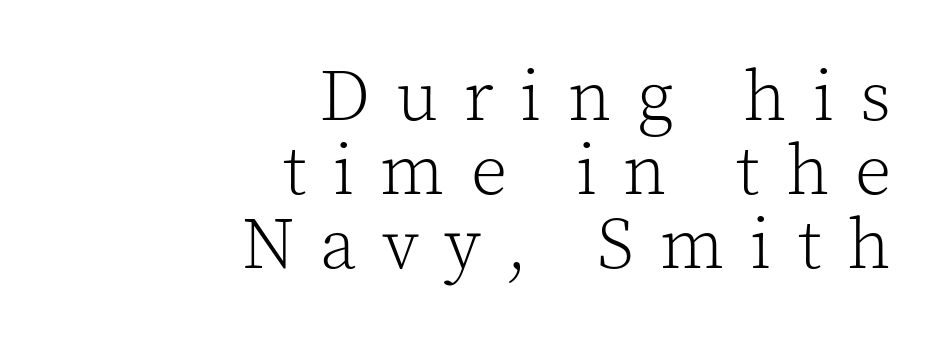
{"serif": "yes", "italic": "no", "bold": "no", "weight": "light", "width": "normal", "x_height": "medium", "monospaced": "no", "underline": "no", "align": "right", "line_spacing": "tight", "line_spacing_ratio": 1.03, "letter_spacing": "wide", "letter_spacing_em": 0.36, "glyph_px": 72}
